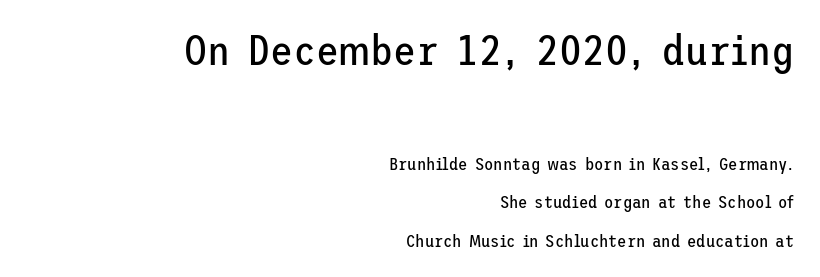
Q: Is the text bold? A: No.
Q: Is the text italic (slanted)? A: No, it is upright.
Q: Is the typeface a serif or a sans-serif typeface? A: Sans-serif.
Q: Is the text underlined? A: No.
Q: How is the paragraph aligned? A: Right-aligned.
Q: Is the spacing between letters normal or unusually wide? A: Normal.
Q: Is the spacing between lines tight, normal or loose? A: Loose.
Q: Which block of text is set in a larger size, the first (top) or the second (bottom)? A: The first (top) one.
Q: Width (condensed, normal, or wide)? A: Normal.
Q: Stroke contrast? A: Low.
Q: x-height? A: Medium.
